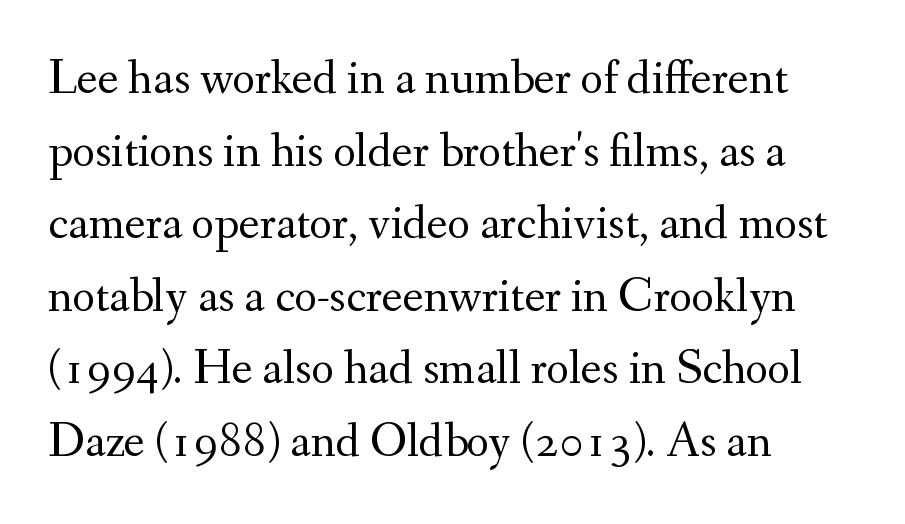
No extra tracking has been applied to these lines. Is this a fixed-width face? No — the glyphs have proportional, varying widths. Style check: upright. Horizontal alignment here is leftward, the default for most running prose. A serif font was chosen for this passage.
